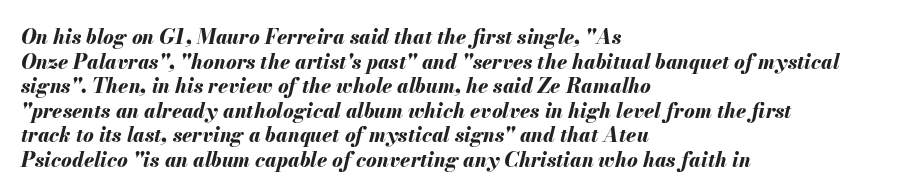
{"italic": "yes", "lean": "right", "slant_degrees": 13, "bold": "yes", "underline": "no", "align": "left", "line_spacing_ratio": 1.23, "letter_spacing": "normal", "letter_spacing_em": 0.0, "glyph_px": 20}
